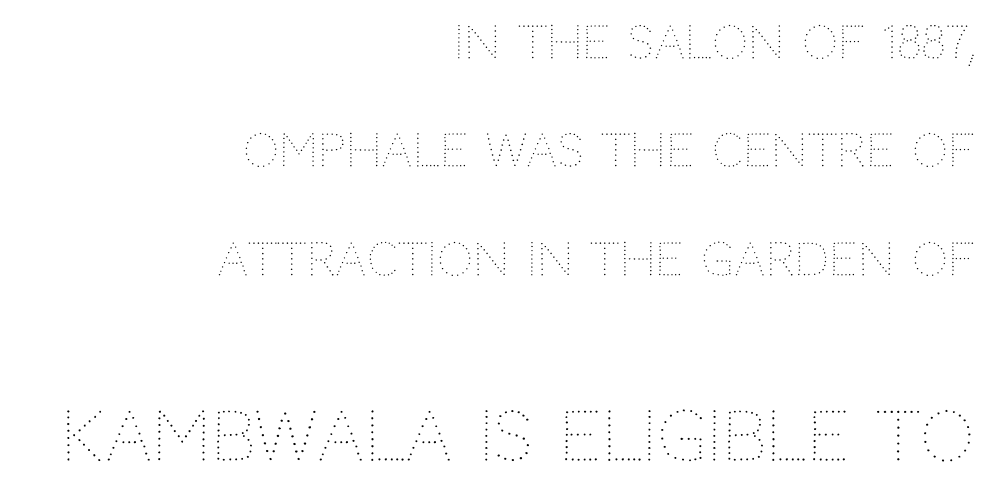
The image shows 68 px thin type, upright; set right-aligned, loose line spacing (2.41x), normal letter spacing, not underlined; the second (bottom) block is 1.51x larger; medium stroke contrast and a large x-height.
